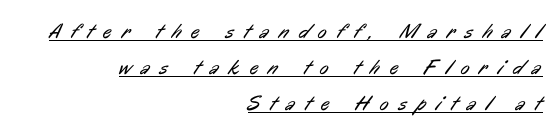
{"bold": "no", "underline": "yes", "align": "right", "line_spacing_ratio": 1.71, "letter_spacing": "wide", "letter_spacing_em": 0.49, "glyph_px": 21}
